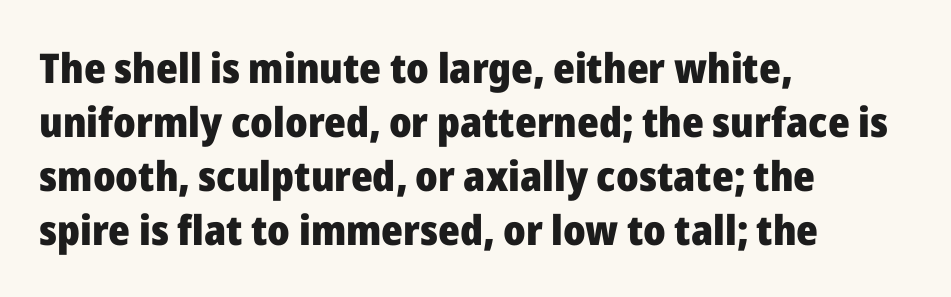
{"serif": "no", "italic": "no", "bold": "yes", "weight": "heavy", "width": "normal", "stroke_contrast": "low", "x_height": "medium", "monospaced": "no", "underline": "no", "align": "left", "line_spacing": "normal", "line_spacing_ratio": 1.32, "letter_spacing": "normal", "letter_spacing_em": 0.0, "glyph_px": 41}
